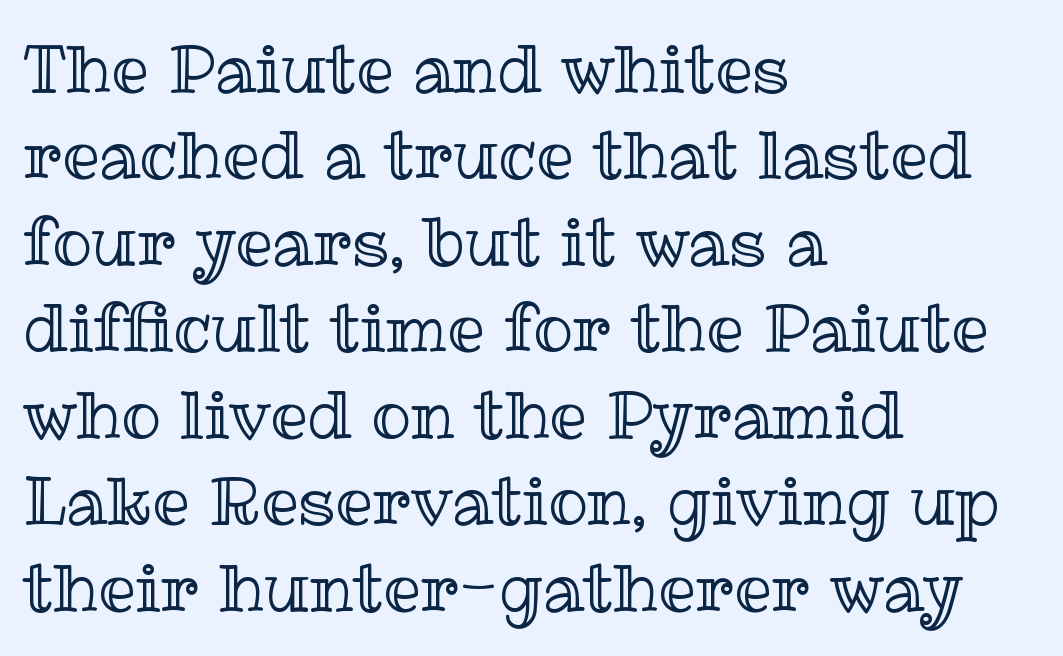
The image shows 66 px text type, upright; set left-aligned, normal line spacing (1.31x), normal letter spacing, not underlined; a medium x-height.
